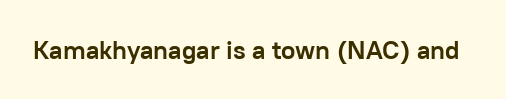
Only glyphs here, with clear space below each row. Rendered with straight, roman letterforms. The glyphs have the mass of a bold cut. Observe the ordinary spacing: letters are neighbours, not strangers.
